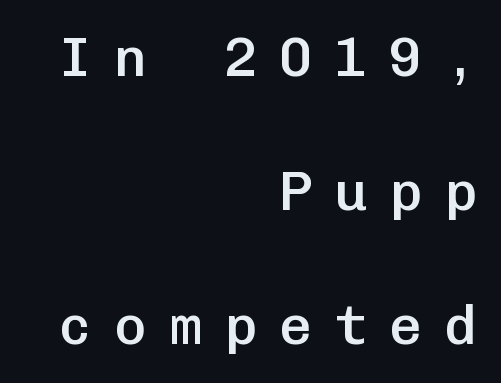
{"serif": "no", "italic": "no", "bold": "semi", "weight": "semibold", "width": "normal", "stroke_contrast": "low", "x_height": "medium", "monospaced": "yes", "underline": "no", "align": "right", "line_spacing": "loose", "line_spacing_ratio": 2.44, "letter_spacing": "wide", "letter_spacing_em": 0.4, "glyph_px": 55}
